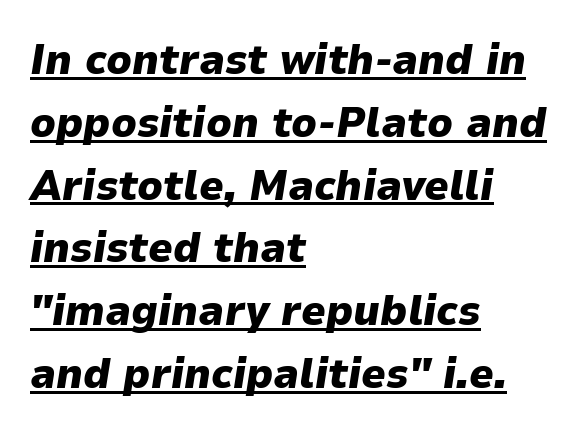
The image shows 43 px heavy type, italic (leaning right); set left-aligned, normal line spacing (1.46x), normal letter spacing, underlined; low stroke contrast and a medium x-height.
